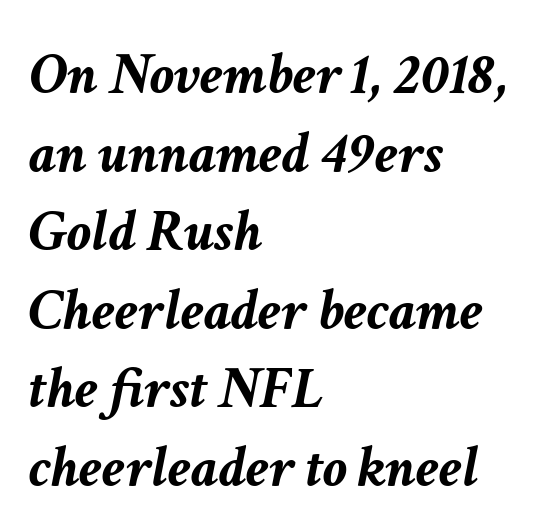
The image shows 60 px semibold type, italic (leaning right); set left-aligned, normal line spacing (1.31x), normal letter spacing, not underlined; low stroke contrast and a medium x-height.
